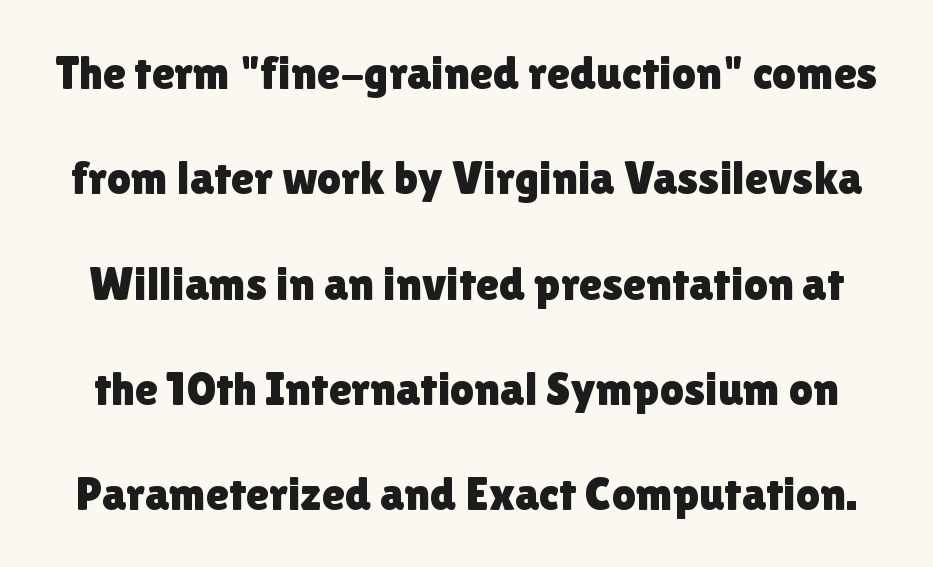
The image shows 47 px sans-serif type, upright; set loose line spacing (2.24x), normal letter spacing, not underlined; a medium x-height.
